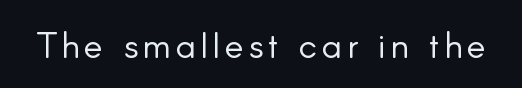
The lettering stays uniformly vertical, giving the passage a roman look. Type without underlining. Look at the bottom of the vertical strokes: they stop flat, with no serifs. Stem width sits at or under what a default text font uses.
